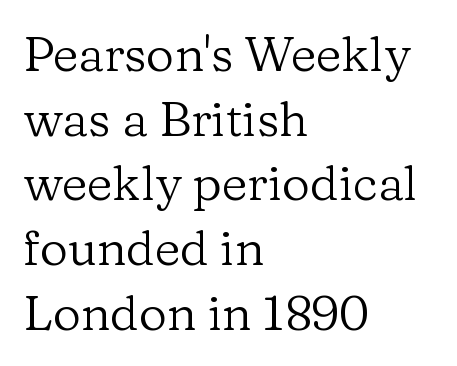
{"serif": "yes", "italic": "no", "bold": "no", "weight": "regular", "width": "normal", "stroke_contrast": "low", "x_height": "medium", "monospaced": "no", "underline": "no", "align": "left", "line_spacing": "normal", "line_spacing_ratio": 1.32, "letter_spacing": "normal", "letter_spacing_em": 0.0, "glyph_px": 49}
